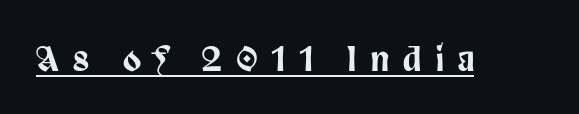
Tracking value appears strongly positive — letters spread wide. No italicization has been applied; the sample stays upright. Is this a fixed-width face? No — the glyphs have proportional, varying widths. Descenders here cross a horizontal rule under the line. The font family rendered here belongs to the sans-serif group.
